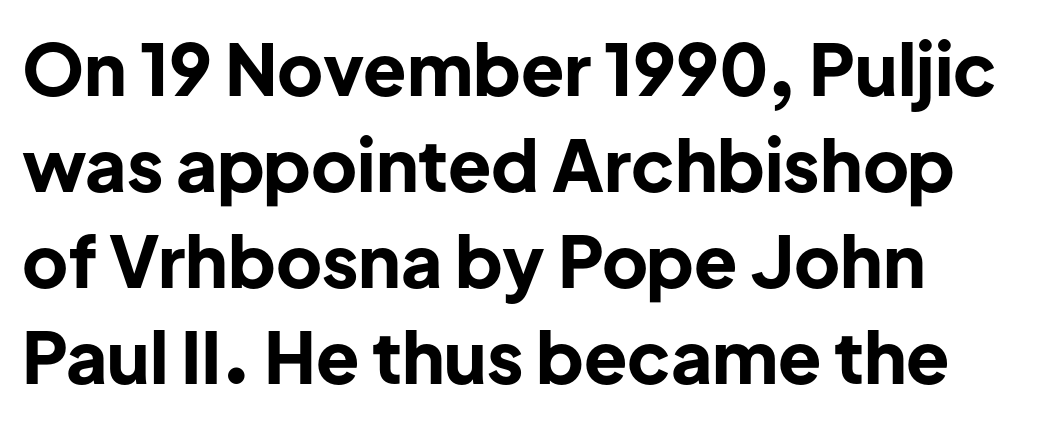
As a designer I'd log this as weight 700, bold. The passage shown is typeset with a sans-serif family. The block of text has a typical density, with ordinary space between rows. The lines are quadded left. Standard letterfit; no display-style spreading of the glyphs. The space beneath each line is pristine and unruled.
